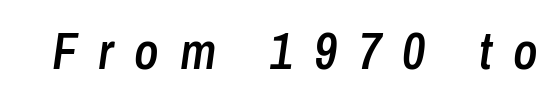
Honestly, there is no underline to notice here at all. The tracking jumps out immediately: characters are airy and widely separated. Tall strokes in this sample are angled rather than plumb. Bold? Not quite — semibold, heavier than regular but stopping short. Varying glyph widths throughout — classic text-font behaviour.
